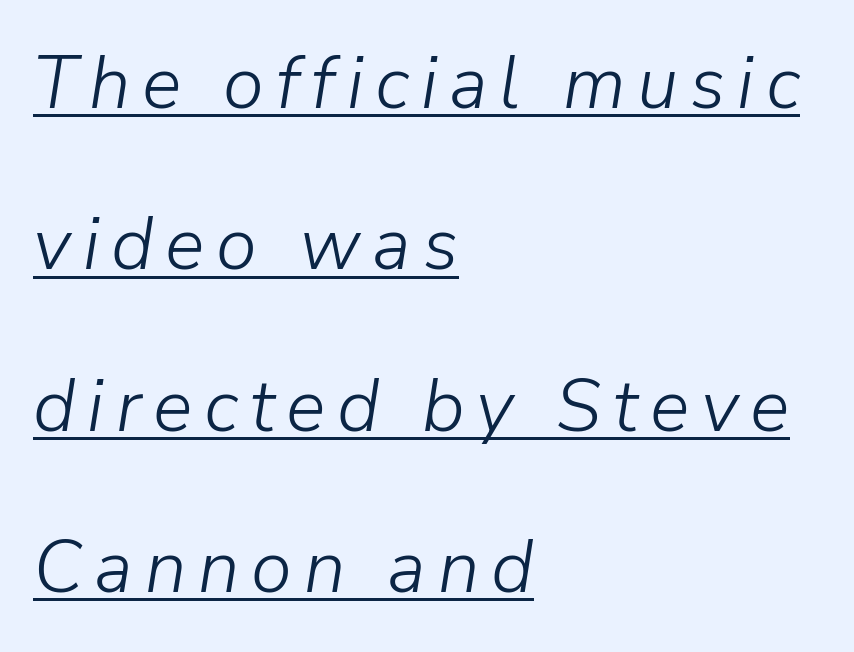
{"italic": "yes", "lean": "right", "slant_degrees": 9, "bold": "no", "weight": "light", "width": "normal", "stroke_contrast": "low", "x_height": "medium", "monospaced": "no", "underline": "yes", "align": "left", "line_spacing": "loose", "line_spacing_ratio": 2.18, "glyph_px": 74}
